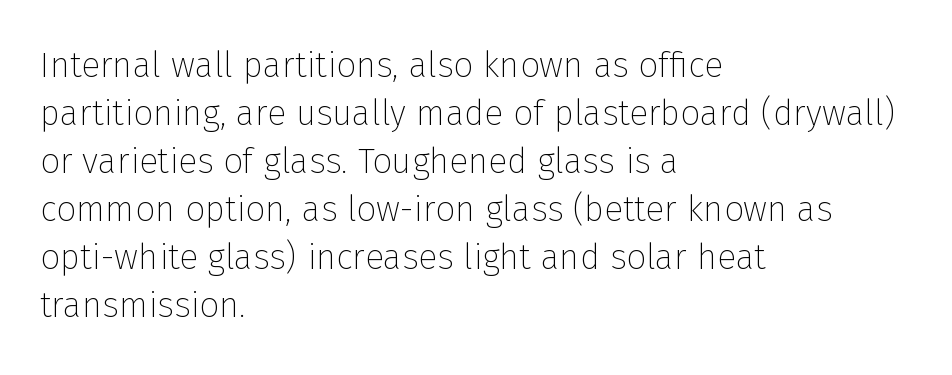
{"serif": "no", "italic": "no", "bold": "no", "weight": "thin", "width": "normal", "stroke_contrast": "low", "x_height": "medium", "monospaced": "no", "underline": "no", "align": "left", "line_spacing": "normal", "line_spacing_ratio": 1.37, "letter_spacing": "normal", "letter_spacing_em": 0.0, "glyph_px": 35}
